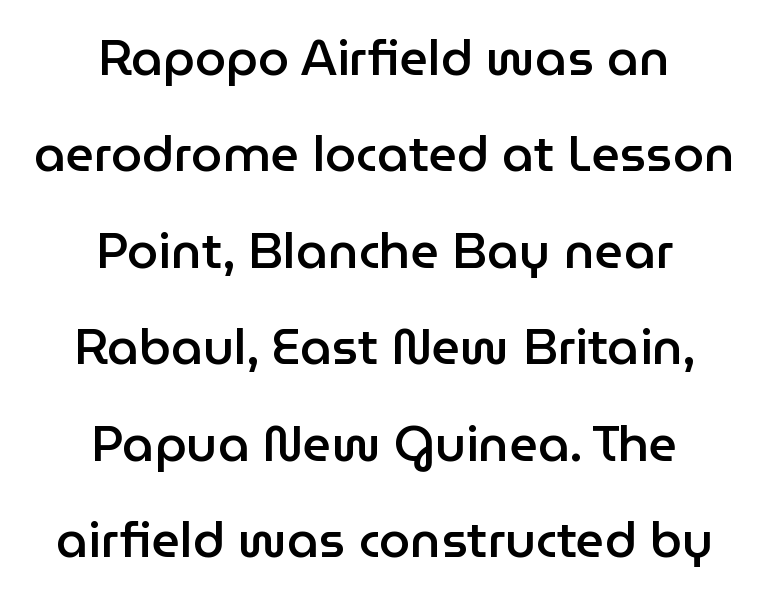
{"serif": "no", "italic": "no", "bold": "semi", "weight": "semibold", "width": "normal", "stroke_contrast": "low", "x_height": "medium", "monospaced": "no", "underline": "no", "align": "center", "line_spacing": "loose", "line_spacing_ratio": 1.93, "letter_spacing": "normal", "letter_spacing_em": 0.0, "glyph_px": 50}
